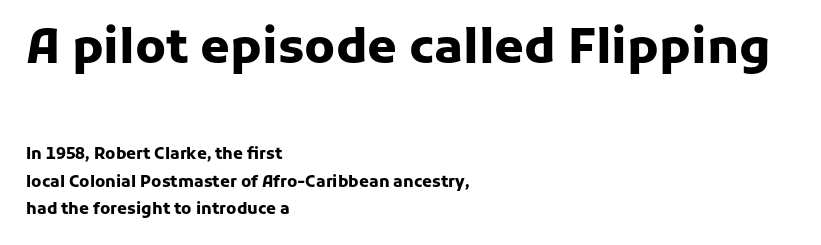
{"serif": "no", "italic": "no", "bold": "yes", "weight": "heavy", "width": "normal", "stroke_contrast": "low", "x_height": "medium", "monospaced": "no", "underline": "no", "align": "left", "line_spacing_ratio": 1.71, "letter_spacing": "normal", "letter_spacing_em": 0.0, "larger_block": "first", "size_ratio": 3.0, "glyph_px": 48}
